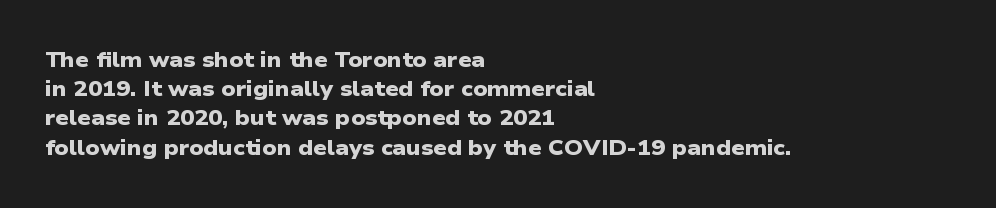
The image shows 21 px bold type; set left-aligned, normal line spacing (1.39x), normal letter spacing, not underlined.
